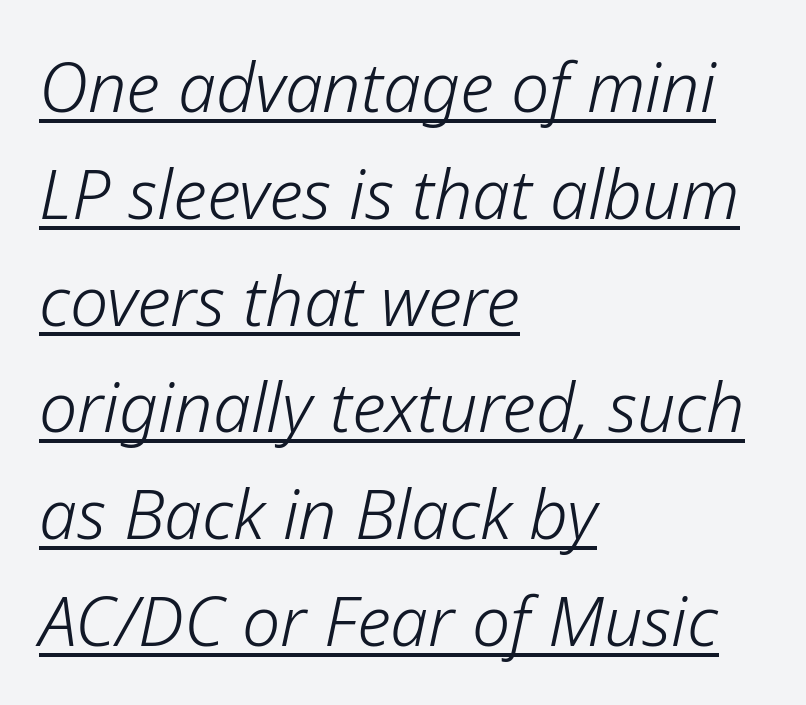
{"italic": "yes", "lean": "right", "slant_degrees": 12, "bold": "no", "weight": "light", "width": "normal", "stroke_contrast": "low", "x_height": "medium", "monospaced": "no", "underline": "yes", "align": "left", "line_spacing": "normal", "line_spacing_ratio": 1.57, "letter_spacing": "normal", "letter_spacing_em": 0.0, "glyph_px": 68}
